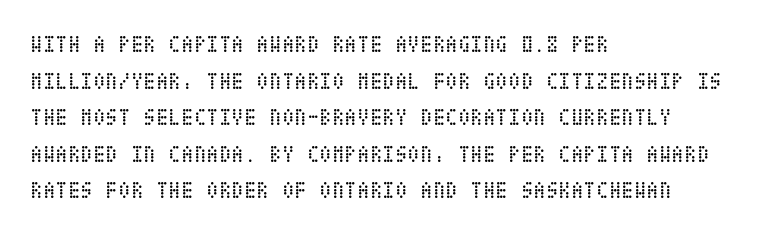
Q: Is the text bold? A: No.
Q: Is the text italic (slanted)? A: No, it is upright.
Q: Is the text underlined? A: No.
Q: How is the paragraph aligned? A: Left-aligned.
Q: Is the spacing between letters normal or unusually wide? A: Normal.
Q: Is the spacing between lines tight, normal or loose? A: Normal.
